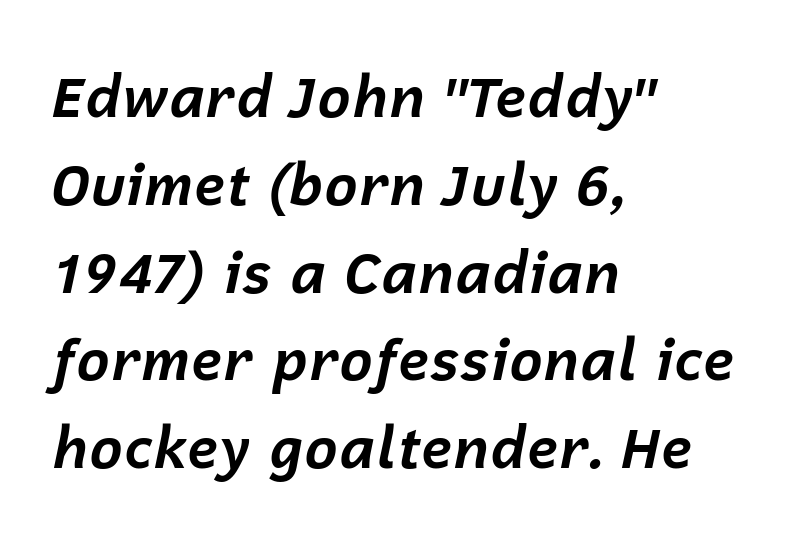
A typesetter would mark this as italic. The type is set solid horizontally, with unmodified tracking. Rows of type keep a routine distance in the vertical direction. You'd pick this weight for a headline — it's a proper bold. Teacher's note: observe the even left margin — that is flush-left alignment. Letters rest on an invisible, unmarked baseline.
